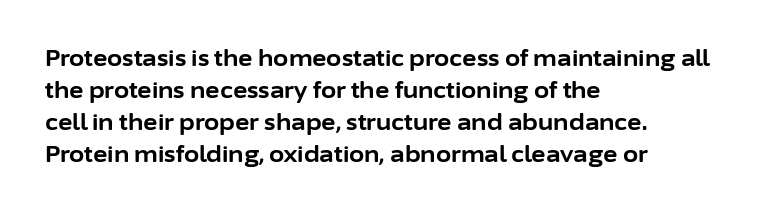
The image shows 22 px bold type, upright; set left-aligned, normal line spacing (1.45x), normal letter spacing, not underlined.
